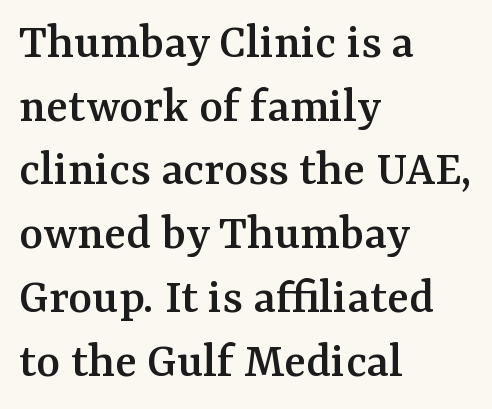
{"serif": "yes", "italic": "no", "width": "normal", "stroke_contrast": "medium", "x_height": "medium", "monospaced": "no", "underline": "no", "align": "left", "line_spacing": "normal", "line_spacing_ratio": 1.25, "letter_spacing": "normal", "letter_spacing_em": 0.0, "glyph_px": 51}
